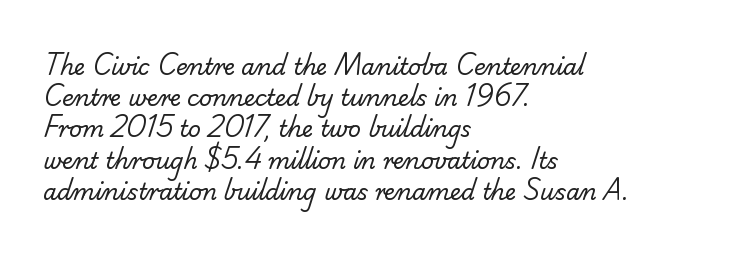
Words float on clear page, feet unadorned. Nobody touched the tracking dial on this one. Letters have the restrained weight of plain body copy at most. Every row of glyphs begins at an identical x-position on the left.
